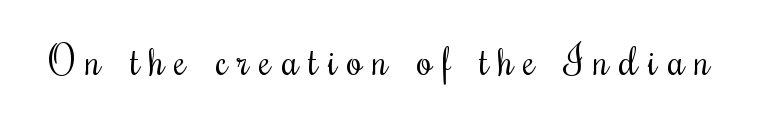
The image shows 39 px regular-weight, condensed serif type; set unusually wide letter spacing (+0.26 em), not underlined; medium stroke contrast and a small x-height.
